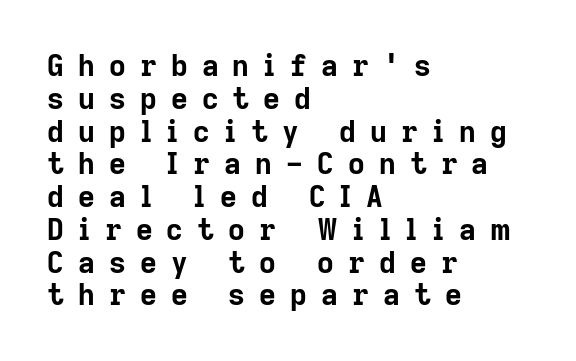
The image shows 29 px bold sans-serif type, upright; set left-aligned, tight line spacing (1.13x), unusually wide letter spacing (+0.49 em), not underlined; low stroke contrast and a medium x-height.
